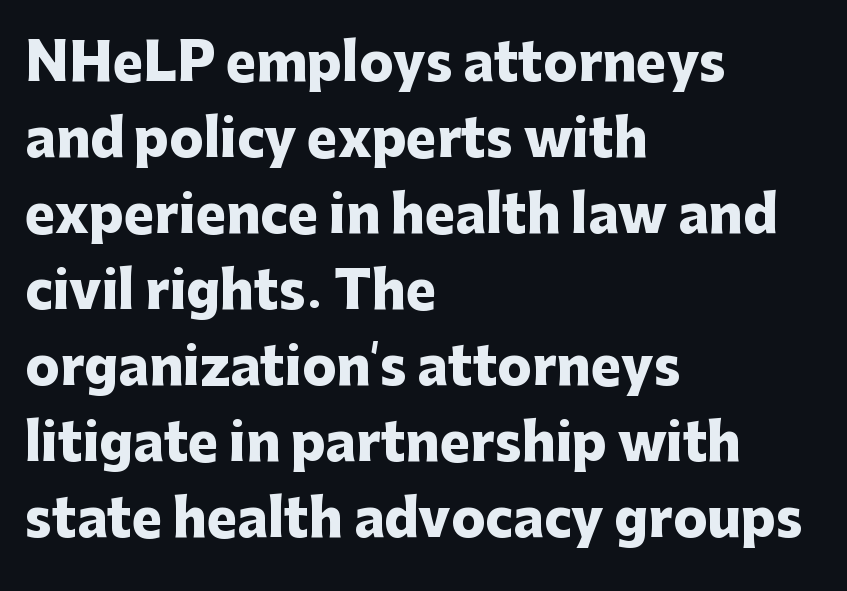
If you drew a line through each stem, it would be perfectly vertical. A sans-serif font was chosen for this passage. Does the weight exceed regular? Yes, all the way to bold. No extra tracking has been applied to these lines. This sample has the flowing, uneven cadence of proportional lettering.
